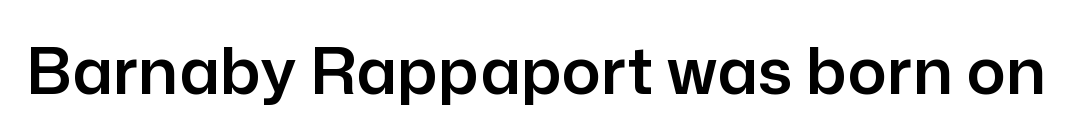
The passage shown is typed in a proportional face where columns would drift. Do the letters lean? They stand straight. Each row of text sits above clean, open space. Each word holds together tightly as a unit, with standard inter-letter gaps. This rendering employs a face without finishing strokes, i.e., a sans-serif.
